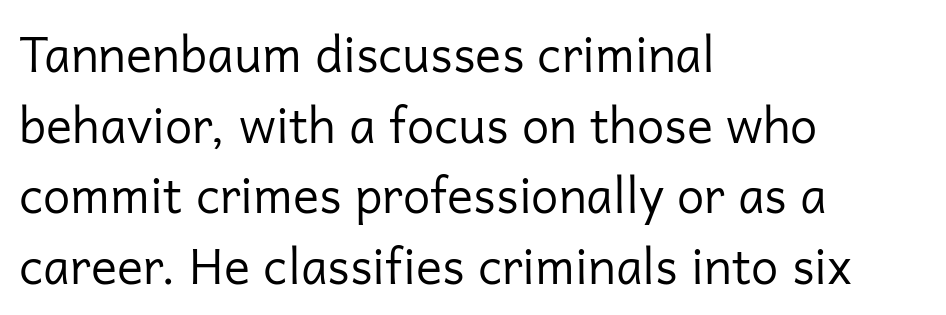
{"serif": "no", "italic": "no", "bold": "no", "weight": "regular", "width": "normal", "stroke_contrast": "low", "x_height": "medium", "monospaced": "no", "underline": "no", "align": "left", "line_spacing": "normal", "line_spacing_ratio": 1.44, "letter_spacing": "normal", "letter_spacing_em": 0.0, "glyph_px": 49}
